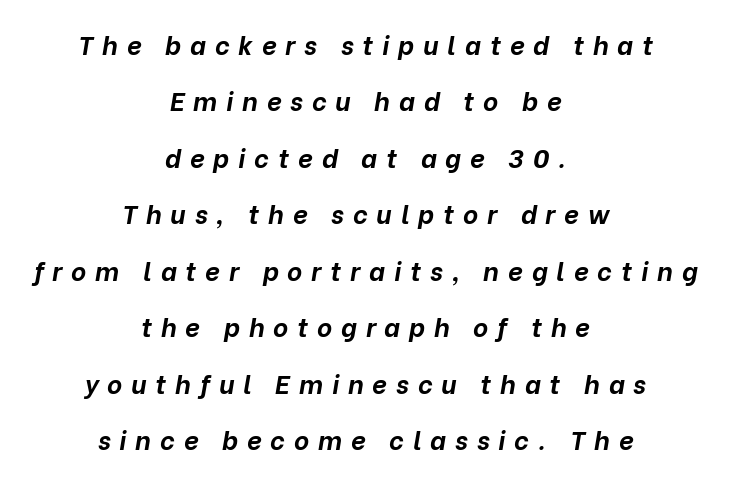
The image shows 26 px bold type, italic (leaning right); set centered, loose line spacing (2.17x), unusually wide letter spacing (+0.34 em), not underlined.
